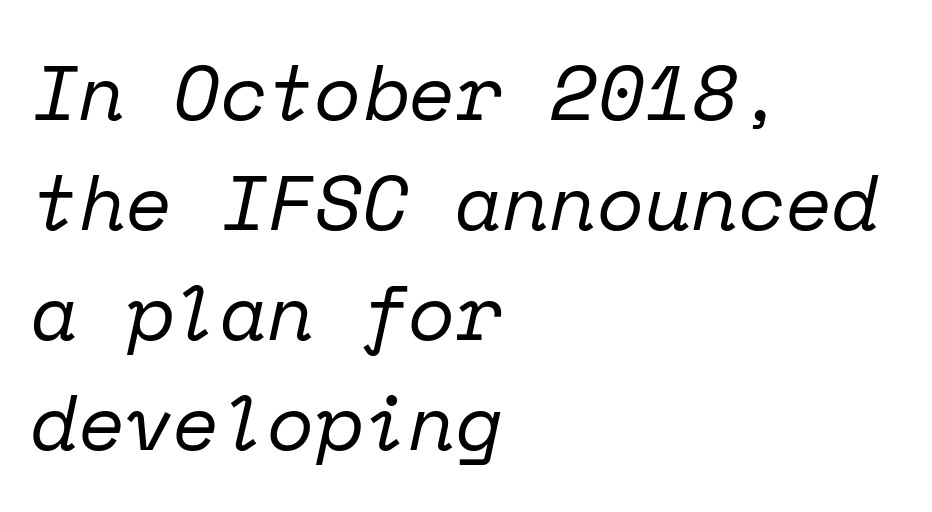
The image shows 77 px regular-weight serif type, italic (leaning right), monospaced; set left-aligned, normal line spacing (1.43x), normal letter spacing, not underlined; low stroke contrast and a medium x-height.
